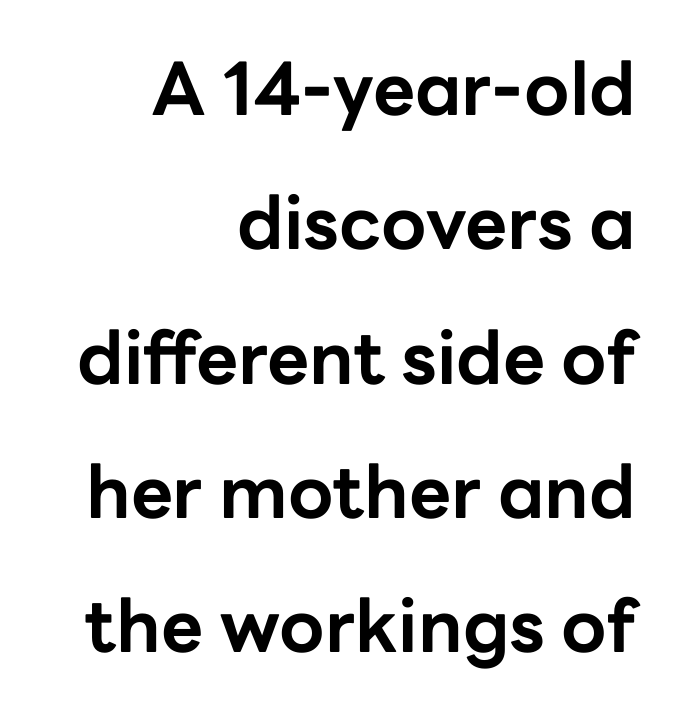
{"serif": "no", "italic": "no", "bold": "yes", "weight": "bold", "width": "normal", "stroke_contrast": "low", "x_height": "medium", "monospaced": "no", "underline": "no", "align": "right", "line_spacing_ratio": 1.84, "letter_spacing": "normal", "letter_spacing_em": 0.0, "glyph_px": 73}
